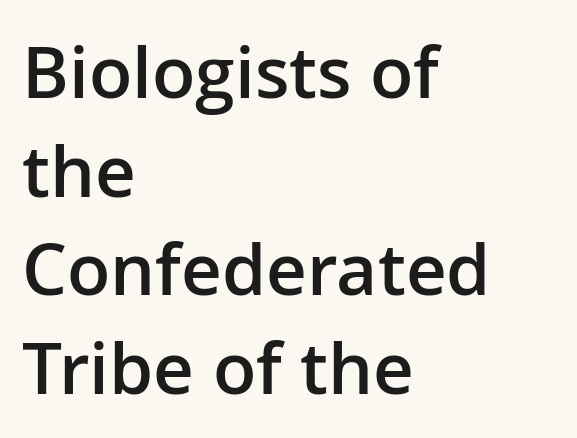
The image shows 71 px semibold sans-serif type, upright; set left-aligned, normal line spacing (1.39x), normal letter spacing, not underlined; low stroke contrast and a medium x-height.
